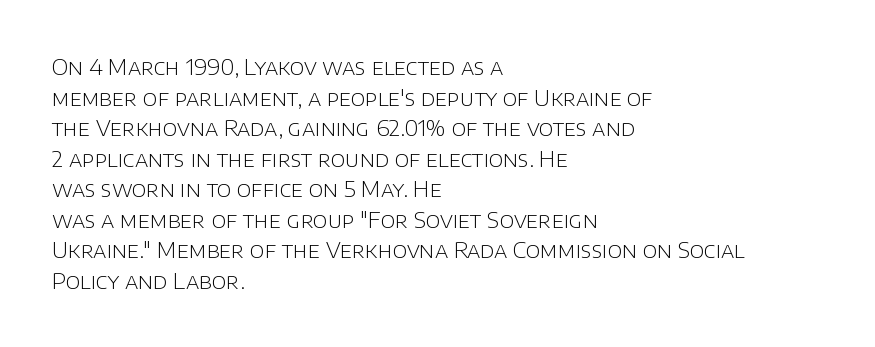
{"italic": "no", "bold": "no", "underline": "no", "align": "left", "line_spacing": "normal", "line_spacing_ratio": 1.39, "letter_spacing": "normal", "letter_spacing_em": 0.0, "glyph_px": 22}
